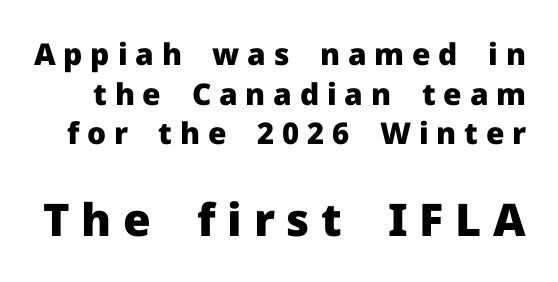
{"serif": "no", "italic": "no", "bold": "yes", "weight": "heavy", "width": "normal", "stroke_contrast": "low", "x_height": "medium", "monospaced": "no", "underline": "no", "line_spacing": "normal", "line_spacing_ratio": 1.32, "letter_spacing": "wide", "letter_spacing_em": 0.26, "larger_block": "second", "size_ratio": 1.5, "glyph_px": 45}
